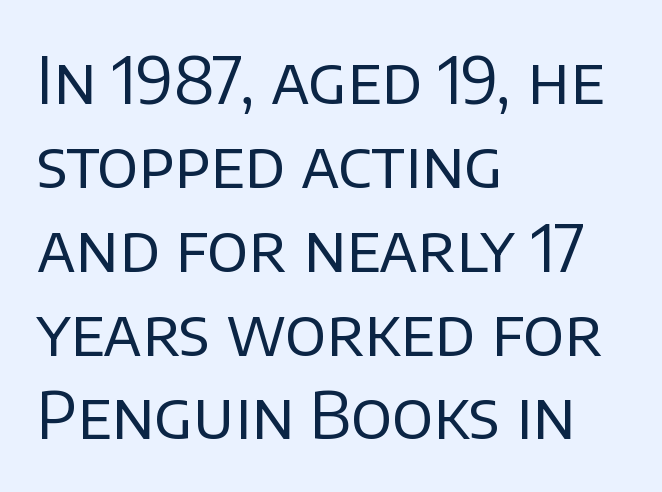
Q: Is the text bold? A: No.
Q: Is the text italic (slanted)? A: No, it is upright.
Q: Is the typeface a serif or a sans-serif typeface? A: Sans-serif.
Q: Is the text underlined? A: No.
Q: How is the paragraph aligned? A: Left-aligned.
Q: Is the spacing between letters normal or unusually wide? A: Normal.
Q: Is the spacing between lines tight, normal or loose? A: Normal.
Q: Width (condensed, normal, or wide)? A: Normal.
Q: Stroke contrast? A: Low.
Q: x-height? A: Large.
Q: Monospaced? A: No.
